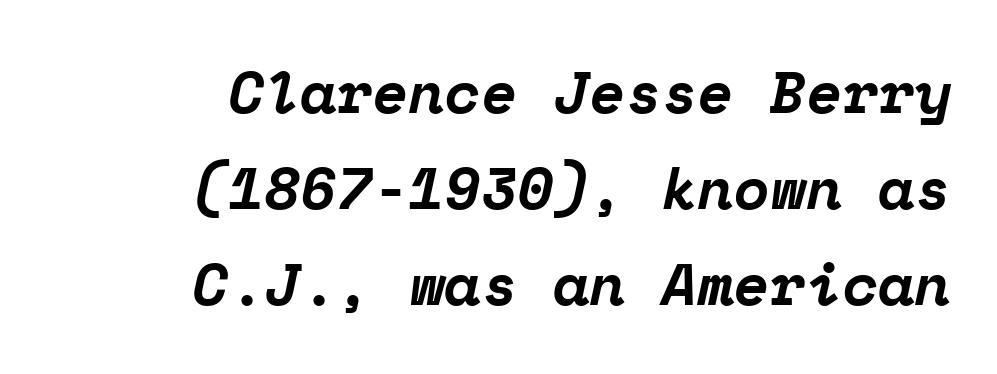
{"serif": "yes", "italic": "yes", "lean": "right", "slant_degrees": 12, "bold": "yes", "weight": "bold", "width": "normal", "stroke_contrast": "low", "x_height": "medium", "monospaced": "yes", "underline": "no", "align": "right", "line_spacing": "normal", "line_spacing_ratio": 1.63, "letter_spacing": "normal", "letter_spacing_em": 0.0, "glyph_px": 59}
